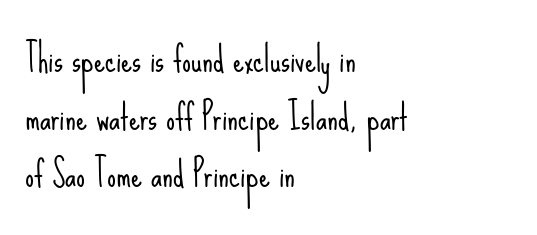
The image shows 35 px light, condensed sans-serif type, upright; set left-aligned, normal line spacing (1.65x), normal letter spacing, not underlined; low stroke contrast and a small x-height.
